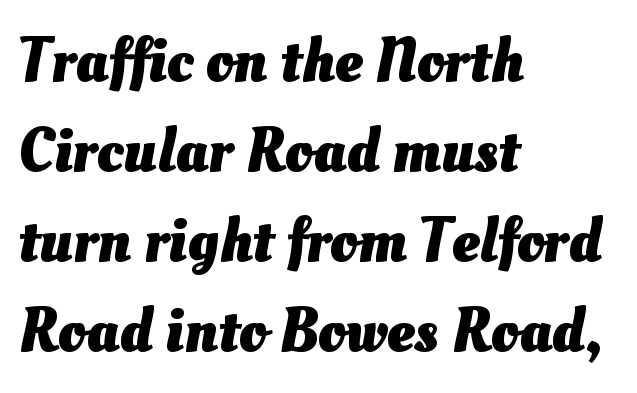
I'd describe the lettering as bold — thick and assertive. Is this a fixed-width face? No — the glyphs have proportional, varying widths. The lines are quadded left. Just letters on the line, the space beneath them empty. The rows are spaced the way most documents space them. Standard letterfit; no display-style spreading of the glyphs.
